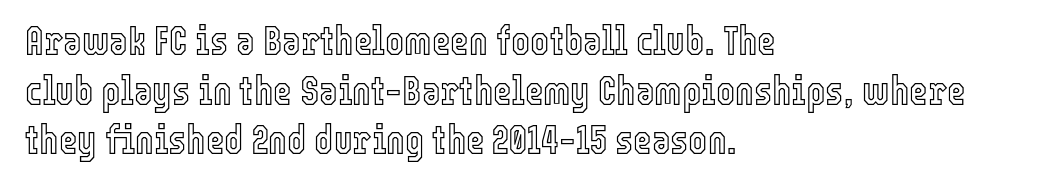
Q: Is the text italic (slanted)? A: No, it is upright.
Q: Is the text underlined? A: No.
Q: How is the paragraph aligned? A: Left-aligned.
Q: Is the spacing between letters normal or unusually wide? A: Normal.
Q: Width (condensed, normal, or wide)? A: Condensed.
Q: x-height? A: Medium.
Q: Monospaced? A: No.
